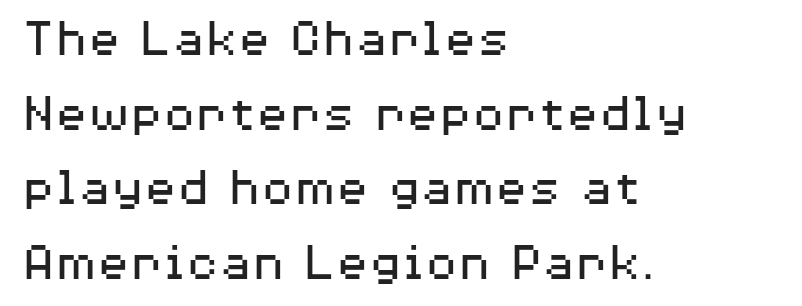
The image shows 54 px regular-weight, wide sans-serif type, upright; set left-aligned, normal line spacing (1.38x), normal letter spacing, not underlined; medium stroke contrast and a medium x-height.
